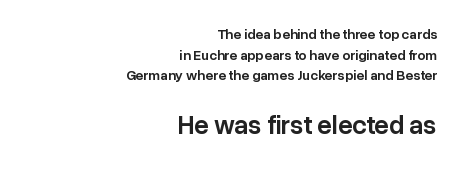
{"italic": "no", "bold": "semi", "underline": "no", "align": "right", "line_spacing": "normal", "line_spacing_ratio": 1.47, "letter_spacing": "normal", "letter_spacing_em": 0.0, "larger_block": "second", "size_ratio": 1.86, "glyph_px": 26}
